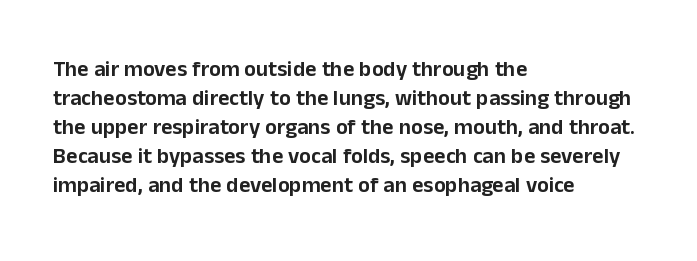
It's the straight-up-and-down kind of type. The horizontal fit of the characters is conventional and even. These lines are set flush left with a ragged right edge. Glance below the letters and you will spot only blank space.
